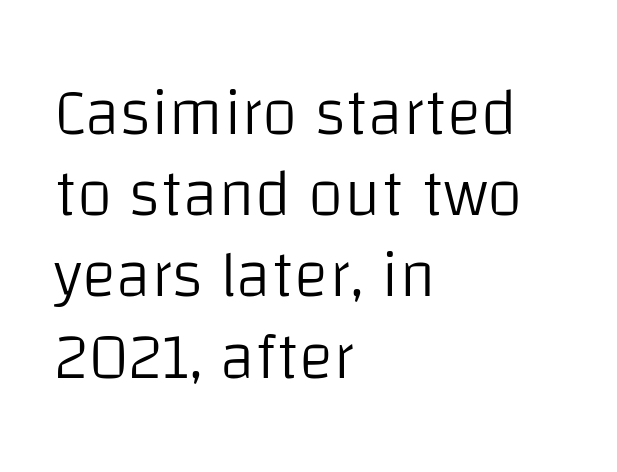
{"serif": "no", "italic": "no", "bold": "no", "weight": "light", "width": "normal", "stroke_contrast": "low", "x_height": "large", "monospaced": "no", "underline": "no", "align": "left", "line_spacing": "normal", "line_spacing_ratio": 1.25, "letter_spacing": "normal", "letter_spacing_em": 0.0, "glyph_px": 65}
